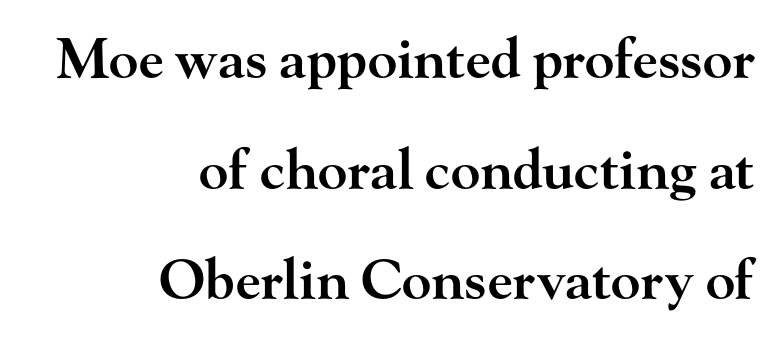
{"serif": "yes", "italic": "no", "bold": "semi", "weight": "semibold", "width": "wide", "stroke_contrast": "high", "x_height": "small", "monospaced": "no", "underline": "no", "align": "right", "line_spacing": "loose", "line_spacing_ratio": 2.01, "letter_spacing": "normal", "letter_spacing_em": 0.0, "glyph_px": 55}
